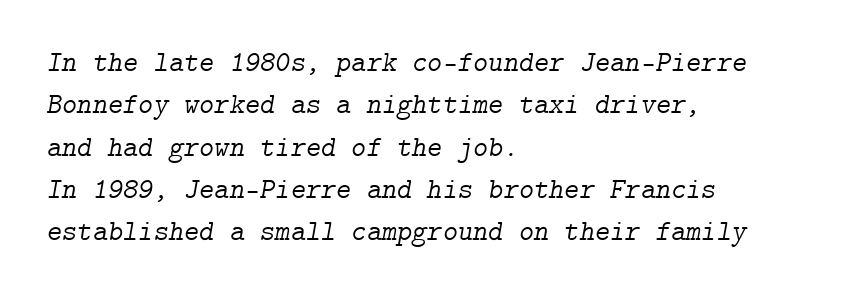
{"serif": "yes", "italic": "yes", "lean": "right", "slant_degrees": 9, "bold": "no", "weight": "light", "width": "normal", "stroke_contrast": "low", "x_height": "medium", "underline": "no", "align": "left", "line_spacing": "normal", "line_spacing_ratio": 1.46, "letter_spacing": "normal", "letter_spacing_em": 0.0, "glyph_px": 29}
